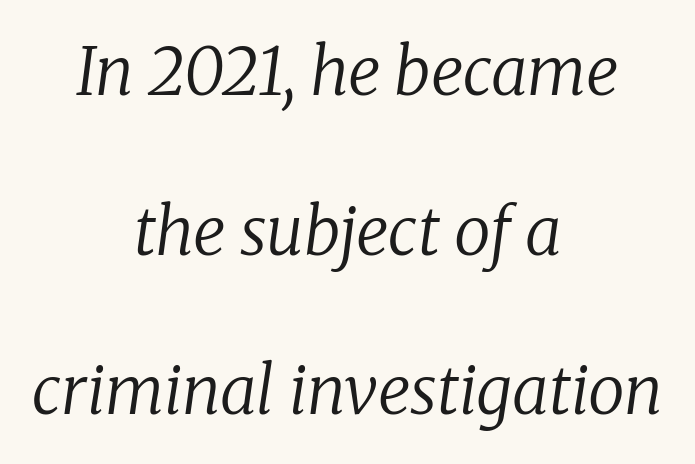
{"serif": "yes", "italic": "yes", "lean": "right", "slant_degrees": 8, "bold": "no", "weight": "regular", "width": "normal", "stroke_contrast": "low", "x_height": "medium", "monospaced": "no", "underline": "no", "align": "center", "line_spacing": "loose", "line_spacing_ratio": 2.42, "letter_spacing": "normal", "letter_spacing_em": 0.0, "glyph_px": 66}
